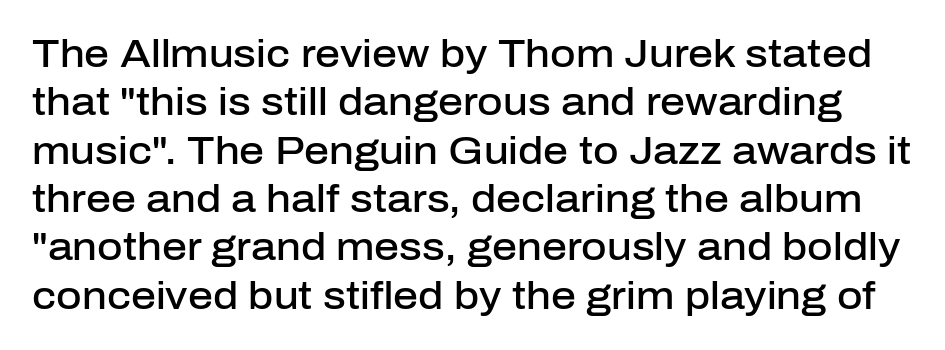
Q: Is the text bold? A: Semi-bold.
Q: Is the text italic (slanted)? A: No, it is upright.
Q: Is the typeface a serif or a sans-serif typeface? A: Sans-serif.
Q: Is the text underlined? A: No.
Q: Is the spacing between letters normal or unusually wide? A: Normal.
Q: Width (condensed, normal, or wide)? A: Normal.
Q: Stroke contrast? A: Low.
Q: x-height? A: Medium.
Q: Monospaced? A: No.
